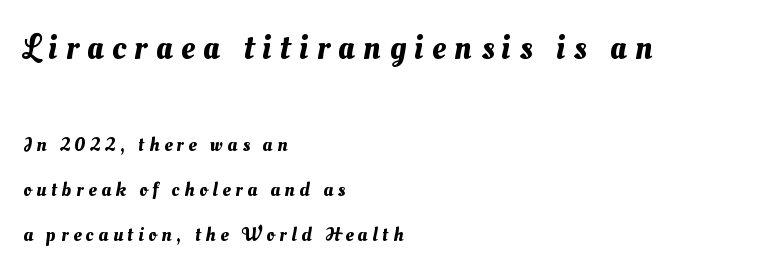
The passage shown has open, widely tracked lettering throughout. Think of a printed novel: that variable character pitch is what you see here. The passage is arranged the way most books set body copy — flush left. This layout puts the oversized block above and the modest block below. Rows of type keep a wide berth in the vertical direction.
